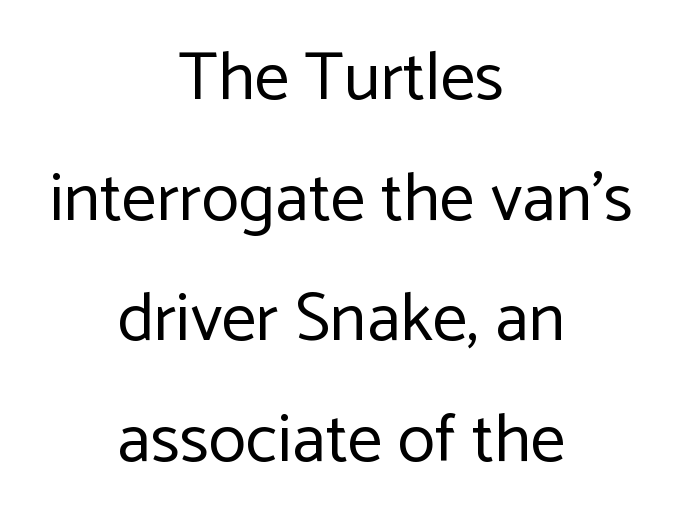
Look at the tracking — it's just the regular setting, nothing added. Which margin do the lines hug? Neither — every line sits in the middle. Do the characters align in a grid? No, the font is proportional. Observe the absence of serifs on each vertical stroke in this sample. The typeface has the unassuming heft of standard copy or less. Lines of text with bare space underneath.
